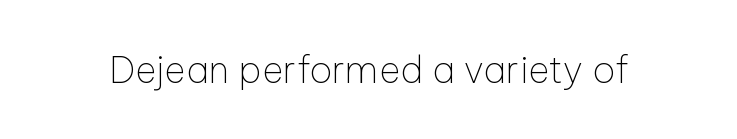
Q: Is the text bold? A: No.
Q: Is the text italic (slanted)? A: No, it is upright.
Q: Is the typeface a serif or a sans-serif typeface? A: Sans-serif.
Q: Is the text underlined? A: No.
Q: Is the spacing between letters normal or unusually wide? A: Normal.
Q: Width (condensed, normal, or wide)? A: Normal.
Q: Stroke contrast? A: Low.
Q: x-height? A: Medium.
Q: Monospaced? A: No.
